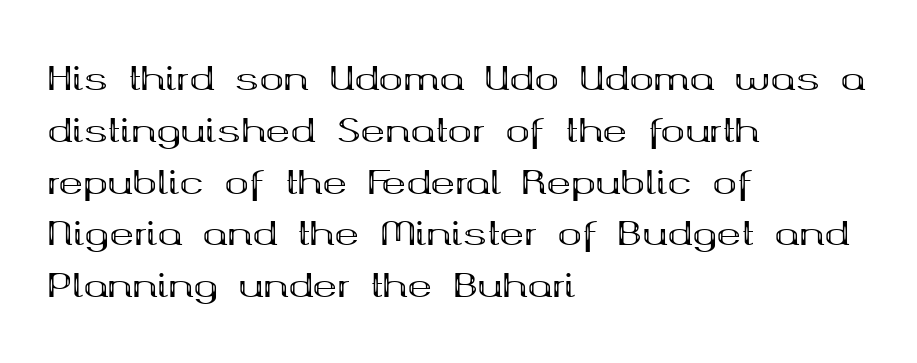
Q: Is the text bold? A: Yes.
Q: Is the text italic (slanted)? A: No, it is upright.
Q: Is the typeface a serif or a sans-serif typeface? A: Serif.
Q: Is the text underlined? A: No.
Q: How is the paragraph aligned? A: Left-aligned.
Q: Is the spacing between letters normal or unusually wide? A: Normal.
Q: Is the spacing between lines tight, normal or loose? A: Normal.
Q: Width (condensed, normal, or wide)? A: Wide.
Q: Stroke contrast? A: Medium.
Q: x-height? A: Medium.
Q: Monospaced? A: No.
